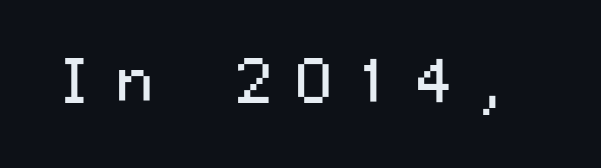
The image shows 61 px regular-weight, wide sans-serif type, upright; set unusually wide letter spacing (+0.28 em), not underlined; medium stroke contrast and a medium x-height.
